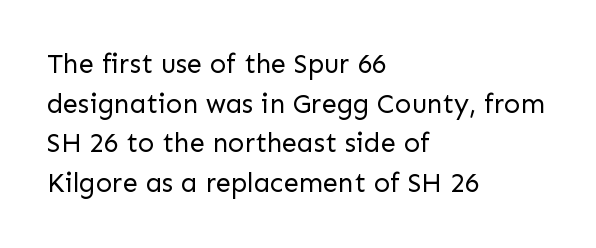
The image shows 27 px text type, upright; set left-aligned, normal line spacing (1.47x), normal letter spacing, not underlined.
